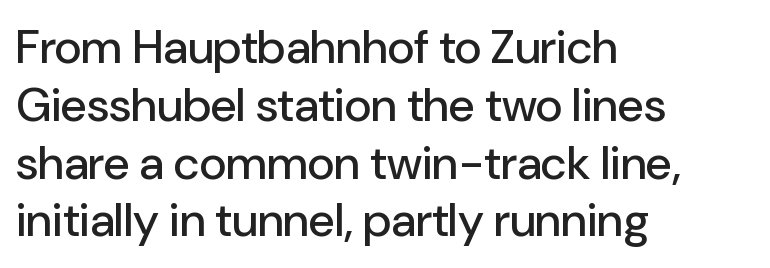
The image shows 47 px sans-serif type, upright; set left-aligned, line spacing 1.23x, normal letter spacing, not underlined; low stroke contrast and a medium x-height.
